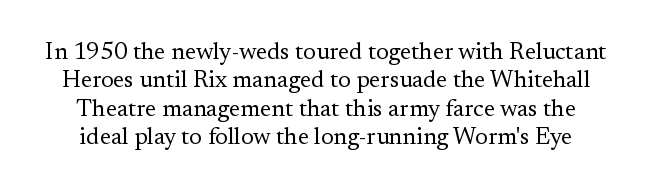
Q: Is the text bold? A: No.
Q: Is the text italic (slanted)? A: No, it is upright.
Q: Is the text underlined? A: No.
Q: Is the spacing between letters normal or unusually wide? A: Normal.
